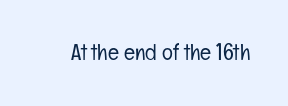
The image shows 23 px text type, upright; set normal letter spacing, not underlined.
